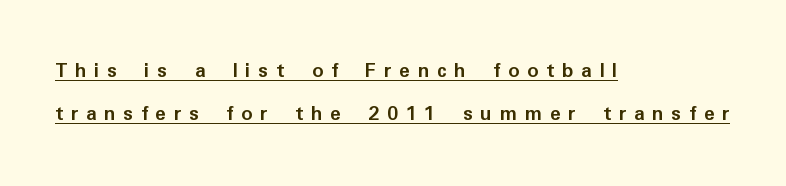
The image shows 22 px bold type, upright; set left-aligned, loose line spacing (1.95x), unusually wide letter spacing (+0.35 em), underlined.
